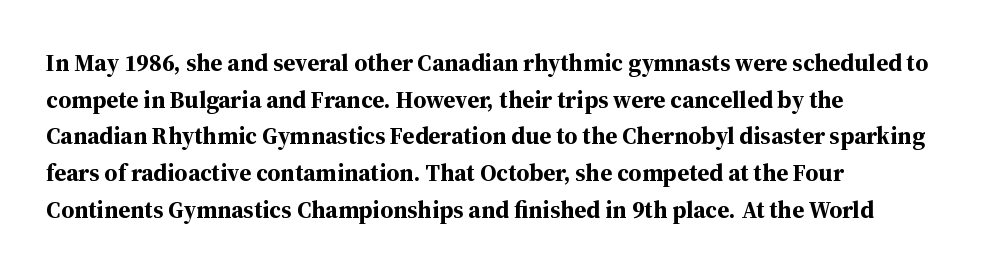
Q: Is the text bold? A: Yes.
Q: Is the text italic (slanted)? A: No, it is upright.
Q: Is the text underlined? A: No.
Q: How is the paragraph aligned? A: Left-aligned.
Q: Is the spacing between letters normal or unusually wide? A: Normal.
Q: Is the spacing between lines tight, normal or loose? A: Normal.
